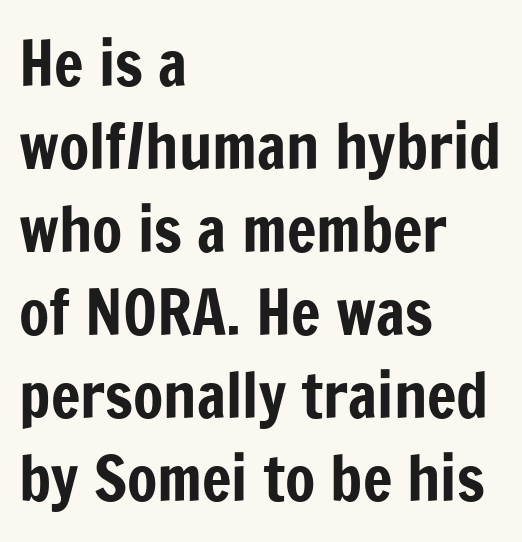
Q: Is the text italic (slanted)? A: No, it is upright.
Q: Is the typeface a serif or a sans-serif typeface? A: Sans-serif.
Q: Is the text underlined? A: No.
Q: How is the paragraph aligned? A: Left-aligned.
Q: Is the spacing between letters normal or unusually wide? A: Normal.
Q: Is the spacing between lines tight, normal or loose? A: Normal.
Q: Width (condensed, normal, or wide)? A: Condensed.
Q: Stroke contrast? A: Low.
Q: x-height? A: Medium.
Q: Monospaced? A: No.
